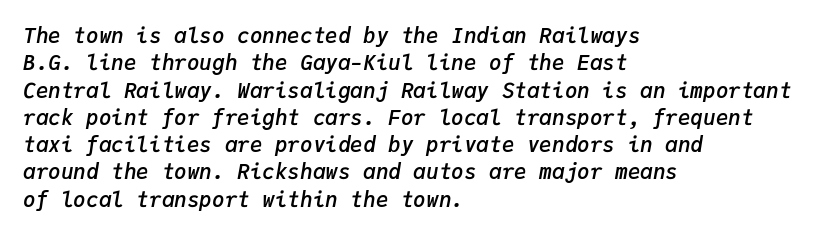
The face used here is rendered with its standard letterfit. Underline: absent. Weight: semibold (demi). It's the slanting kind of type.
